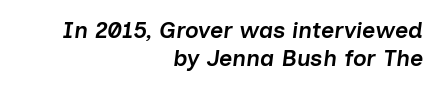
Q: Is the text bold? A: Semi-bold.
Q: Is the text italic (slanted)? A: Yes, it leans right by about 7 degrees.
Q: Is the text underlined? A: No.
Q: How is the paragraph aligned? A: Right-aligned.
Q: Is the spacing between letters normal or unusually wide? A: Normal.
